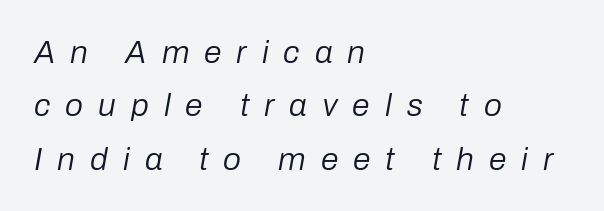
Q: Is the text bold? A: No.
Q: Is the text italic (slanted)? A: Yes, it leans right by about 10 degrees.
Q: Is the text underlined? A: No.
Q: How is the paragraph aligned? A: Left-aligned.
Q: Is the spacing between letters normal or unusually wide? A: Unusually wide.
Q: Is the spacing between lines tight, normal or loose? A: Normal.
Q: Width (condensed, normal, or wide)? A: Normal.
Q: Stroke contrast? A: Low.
Q: x-height? A: Medium.
Q: Monospaced? A: No.
